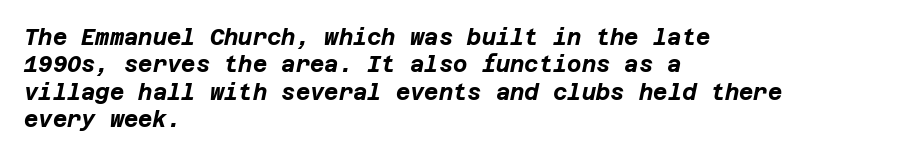
The image shows 22 px bold type, italic (leaning right); set left-aligned, normal line spacing (1.25x), normal letter spacing, not underlined.
